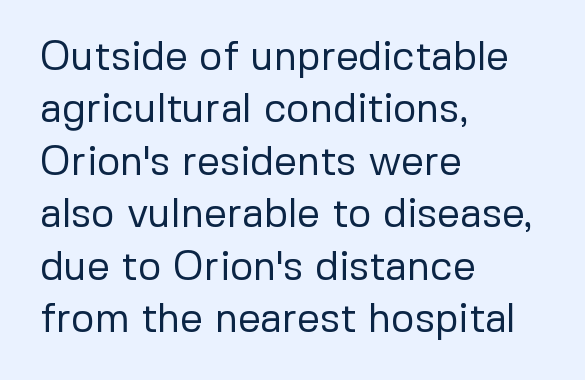
In terms of leading, this rendering sits right in the middle. This sample has the flowing, uneven cadence of proportional lettering. I'd call this a sans setting — the letters go barefoot. No chunkiness to these letters — they're not bold. Teacher's note: observe the even left margin — that is flush-left alignment.
